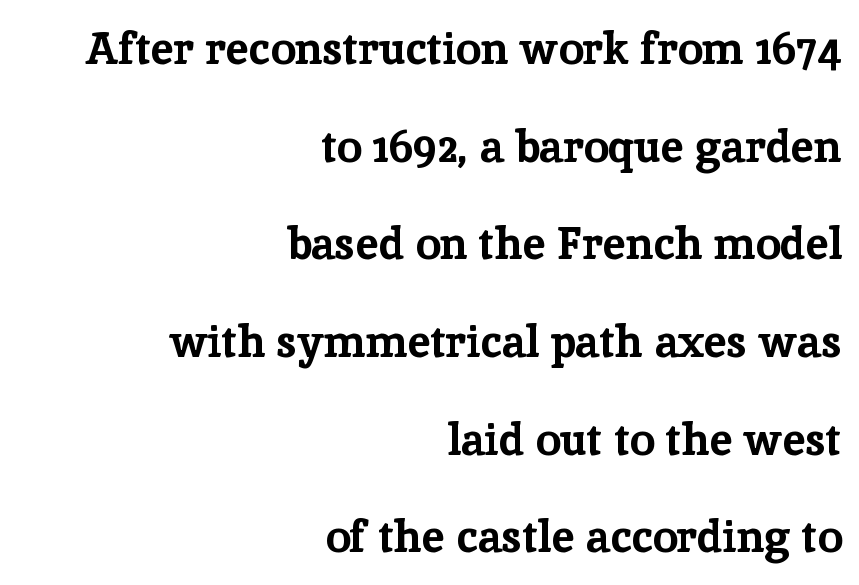
Q: Is the text bold? A: Yes.
Q: Is the text italic (slanted)? A: No, it is upright.
Q: Is the typeface a serif or a sans-serif typeface? A: Serif.
Q: Is the text underlined? A: No.
Q: How is the paragraph aligned? A: Right-aligned.
Q: Is the spacing between letters normal or unusually wide? A: Normal.
Q: Is the spacing between lines tight, normal or loose? A: Loose.
Q: Width (condensed, normal, or wide)? A: Normal.
Q: Stroke contrast? A: Low.
Q: x-height? A: Medium.
Q: Monospaced? A: No.
